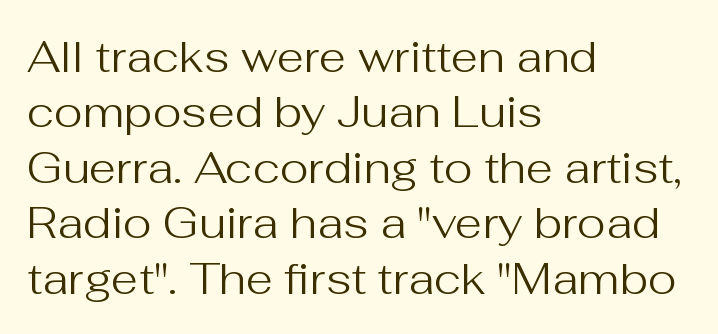
Q: Is the text bold? A: No.
Q: Is the text italic (slanted)? A: No, it is upright.
Q: Is the typeface a serif or a sans-serif typeface? A: Sans-serif.
Q: Is the text underlined? A: No.
Q: How is the paragraph aligned? A: Left-aligned.
Q: Is the spacing between letters normal or unusually wide? A: Normal.
Q: Is the spacing between lines tight, normal or loose? A: Normal.
Q: Width (condensed, normal, or wide)? A: Normal.
Q: Stroke contrast? A: Medium.
Q: x-height? A: Medium.
Q: Monospaced? A: No.
